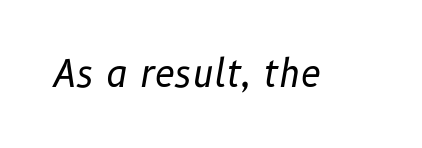
The typography opts for an oblique posture over an upright one. Descenders are the only things crossing below the line. Here the designer chose a conventional face with non-uniform glyph widths. Between one letter and the next there's only the usual sliver of space.
